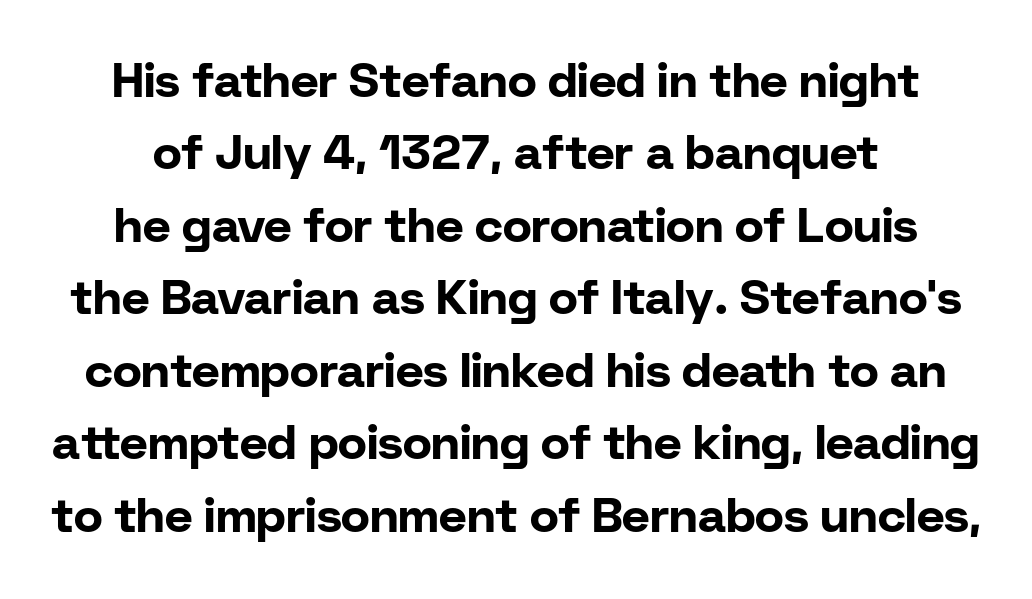
The image shows 48 px bold sans-serif type, upright; set normal line spacing (1.51x), normal letter spacing, not underlined; low stroke contrast and a medium x-height.
